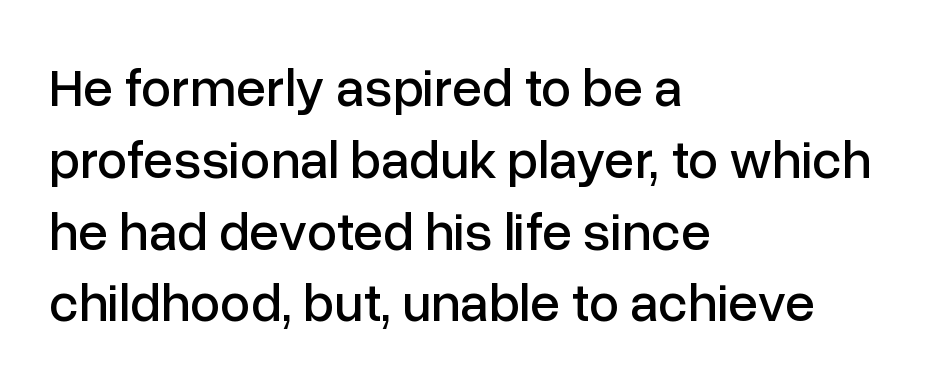
The space directly below the letters is spotless. Notice how the stems are strictly vertical — no italics here. Does the type have serifs? No, each stem ends abruptly. Where is the straight margin? On the left.
